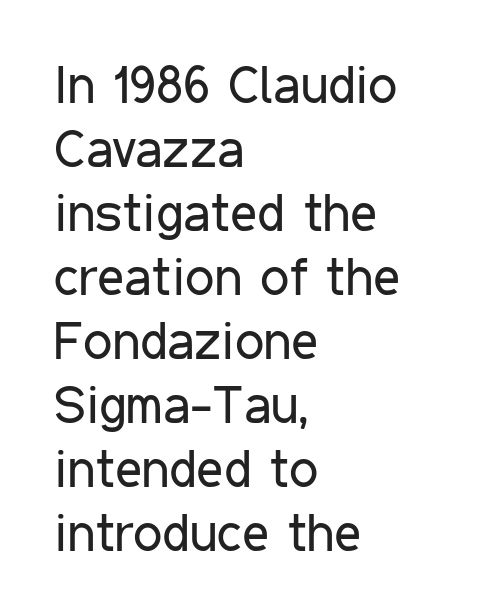
{"serif": "no", "italic": "no", "bold": "no", "weight": "regular", "width": "condensed", "stroke_contrast": "low", "x_height": "medium", "monospaced": "no", "underline": "no", "align": "left", "line_spacing_ratio": 1.23, "letter_spacing": "normal", "letter_spacing_em": 0.0, "glyph_px": 52}
